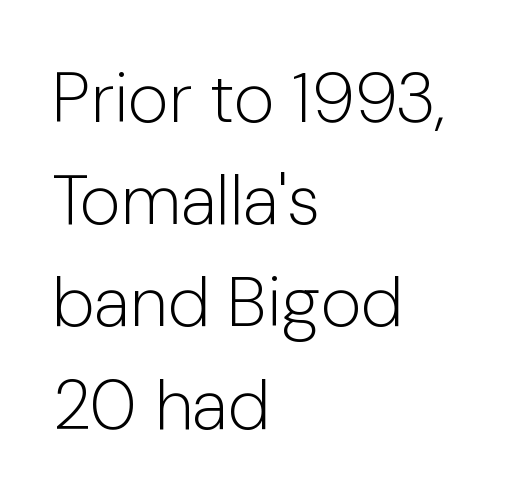
The setting favours the left margin, as ordinary paragraphs usually do. Each word holds together tightly as a unit, with standard inter-letter gaps. The typesetting does not lean heavy: it is not bold. One glance says typical: line gaps are just what's usual. Descenders are the only things crossing below the line. A roman cut, with each character standing at attention.
